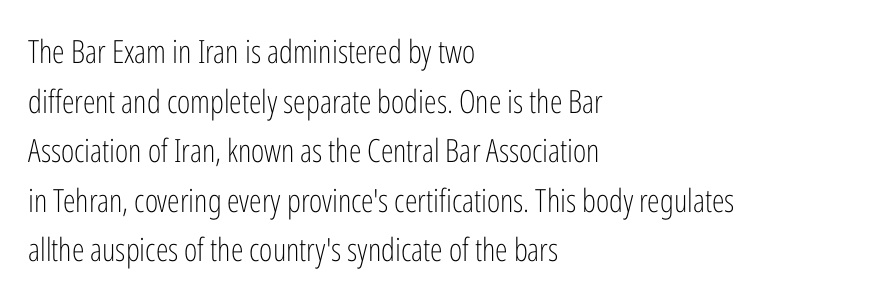
Q: Is the text bold? A: No.
Q: Is the text italic (slanted)? A: No, it is upright.
Q: Is the typeface a serif or a sans-serif typeface? A: Sans-serif.
Q: Is the text underlined? A: No.
Q: How is the paragraph aligned? A: Left-aligned.
Q: Is the spacing between letters normal or unusually wide? A: Normal.
Q: Is the spacing between lines tight, normal or loose? A: Normal.
Q: Width (condensed, normal, or wide)? A: Condensed.
Q: Stroke contrast? A: Low.
Q: x-height? A: Medium.
Q: Monospaced? A: No.
